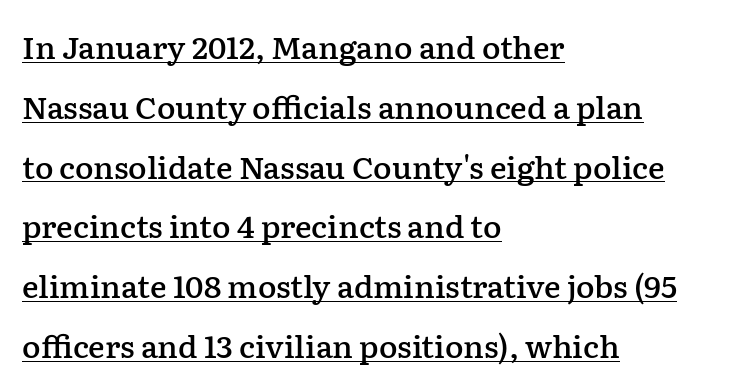
{"serif": "yes", "italic": "no", "bold": "semi", "weight": "semibold", "width": "normal", "stroke_contrast": "low", "x_height": "medium", "monospaced": "no", "underline": "yes", "align": "left", "line_spacing": "loose", "line_spacing_ratio": 1.93, "letter_spacing": "normal", "letter_spacing_em": 0.0, "glyph_px": 31}
